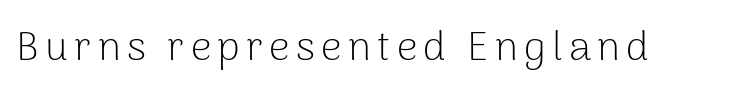
Q: Is the text bold? A: No.
Q: Is the text italic (slanted)? A: No, it is upright.
Q: Is the typeface a serif or a sans-serif typeface? A: Sans-serif.
Q: Is the text underlined? A: No.
Q: Width (condensed, normal, or wide)? A: Normal.
Q: Stroke contrast? A: Low.
Q: x-height? A: Medium.
Q: Monospaced? A: No.
